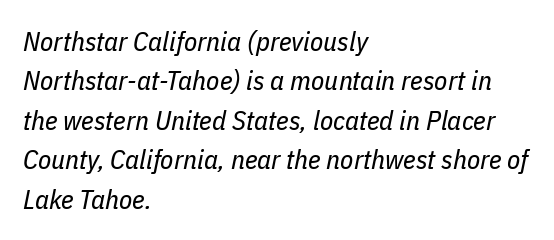
{"italic": "yes", "lean": "right", "slant_degrees": 11, "bold": "no", "underline": "no", "align": "left", "line_spacing": "normal", "line_spacing_ratio": 1.46, "letter_spacing": "normal", "letter_spacing_em": 0.0, "glyph_px": 27}
